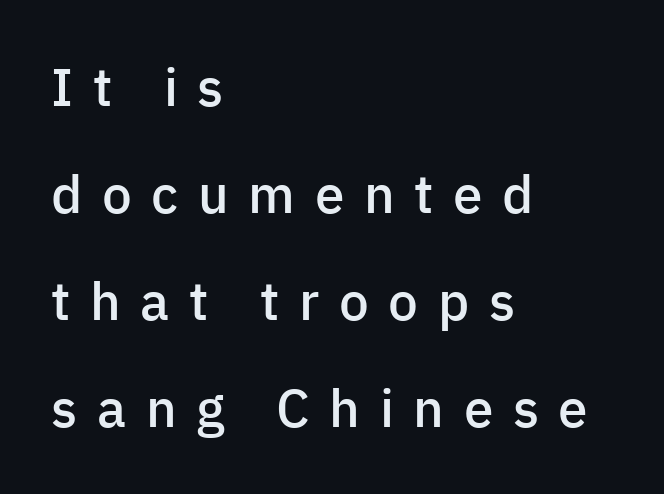
{"serif": "no", "italic": "no", "bold": "semi", "weight": "semibold", "width": "normal", "stroke_contrast": "low", "x_height": "medium", "monospaced": "no", "underline": "no", "align": "left", "line_spacing": "loose", "line_spacing_ratio": 2.02, "letter_spacing": "wide", "letter_spacing_em": 0.37, "glyph_px": 53}
